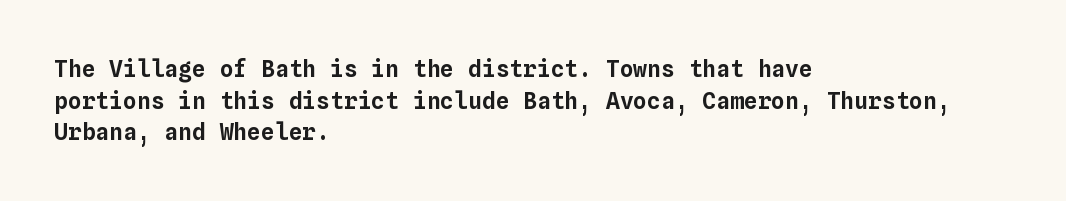
Q: Is the text italic (slanted)? A: No, it is upright.
Q: Is the text underlined? A: No.
Q: How is the paragraph aligned? A: Left-aligned.
Q: Is the spacing between letters normal or unusually wide? A: Normal.
Q: Is the spacing between lines tight, normal or loose? A: Normal.
